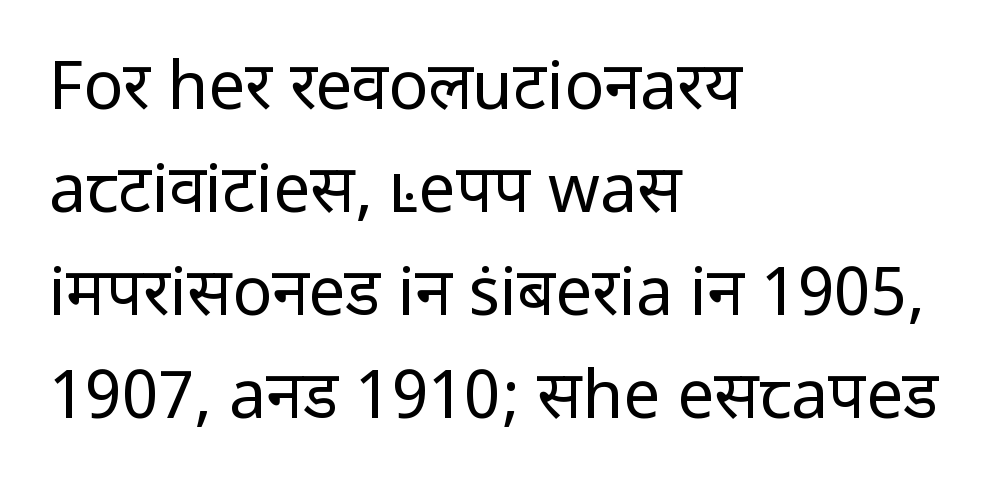
The image shows 66 px regular-weight sans-serif type, upright; set left-aligned, normal line spacing (1.56x), normal letter spacing, not underlined; low stroke contrast and a medium x-height.
